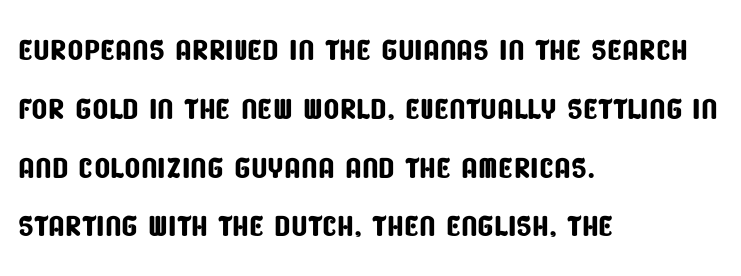
{"serif": "no", "width": "condensed", "stroke_contrast": "low", "x_height": "large", "monospaced": "no", "underline": "no", "align": "left", "line_spacing": "normal", "line_spacing_ratio": 1.4, "letter_spacing": "normal", "letter_spacing_em": 0.0, "glyph_px": 42}
